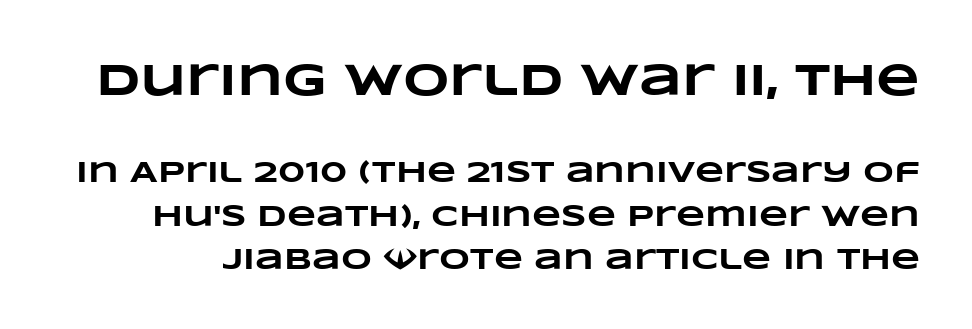
{"bold": "yes", "weight": "heavy", "width": "wide", "stroke_contrast": "low", "x_height": "large", "monospaced": "no", "underline": "no", "line_spacing": "normal", "line_spacing_ratio": 1.45, "letter_spacing": "normal", "letter_spacing_em": 0.0, "larger_block": "first", "size_ratio": 1.5, "glyph_px": 45}
